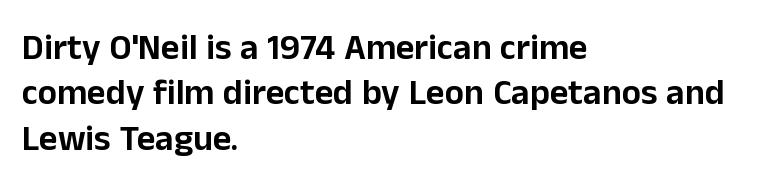
Q: Is the text italic (slanted)? A: No, it is upright.
Q: Is the typeface a serif or a sans-serif typeface? A: Sans-serif.
Q: Is the text underlined? A: No.
Q: How is the paragraph aligned? A: Left-aligned.
Q: Is the spacing between letters normal or unusually wide? A: Normal.
Q: Is the spacing between lines tight, normal or loose? A: Normal.
Q: Width (condensed, normal, or wide)? A: Normal.
Q: Stroke contrast? A: Low.
Q: x-height? A: Medium.
Q: Monospaced? A: No.
